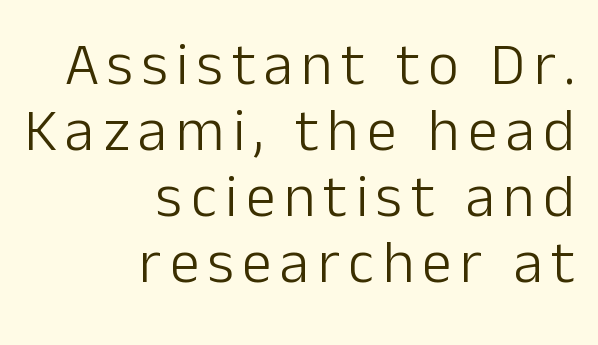
The typography opts for an upright posture over an oblique one. The glyphs in this specimen are sans serif. This sample trades vertical openness for compactness between lines. The setting favours the right margin, as signatures and pull-quotes sometimes do. Stroke mass is kept to a normal reading level or below. The words here are not underlined.
